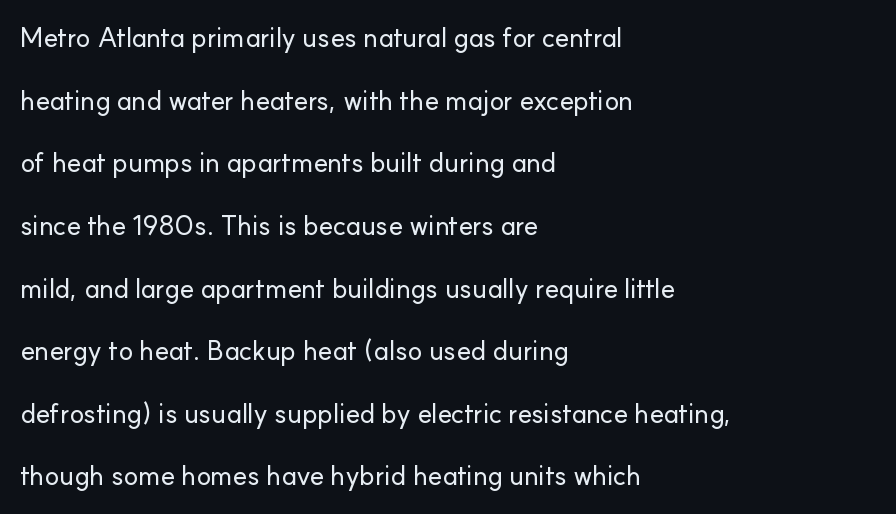
You could fit nearly another row in the gap between these rows. The gap between lines stays unmarked. Compared with typical body copy, the letter spacing here is the same. The passage is arranged the way most books set body copy — flush left. The font's upright variant was chosen for this text.
